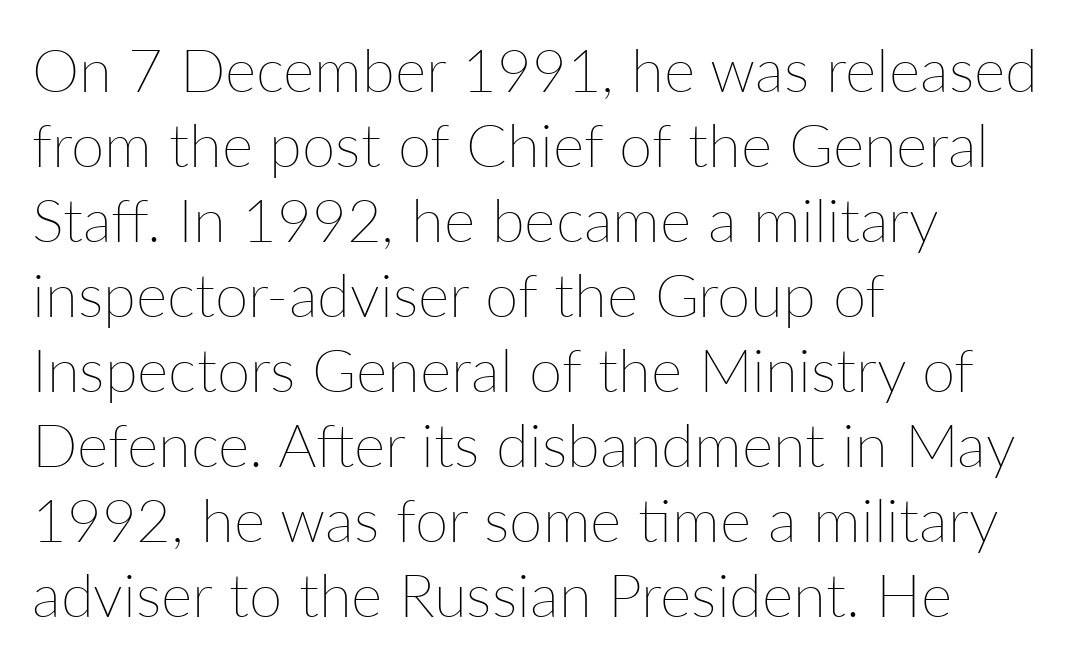
The image shows 60 px thin type, upright; set left-aligned, normal line spacing (1.25x), normal letter spacing, not underlined; low stroke contrast and a medium x-height.
